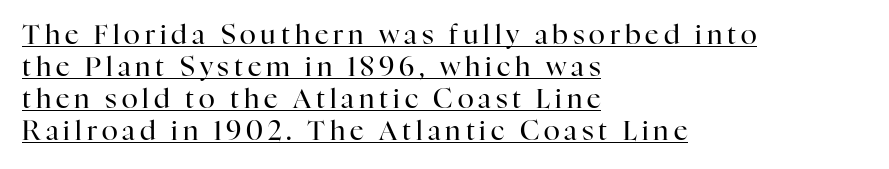
The image shows 27 px text type, upright; set left-aligned, line spacing 1.19x, underlined.
